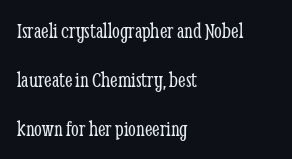
The image shows 22 px text type, upright; set left-aligned, loose line spacing (2.22x), normal letter spacing, not underlined.
